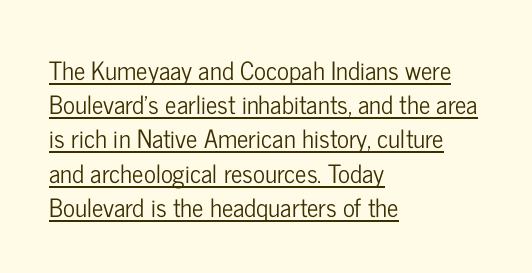
Tall strokes in this sample are plumb rather than angled. Horizontal bands of white between lines are of average thickness. Every word sits above its own underline. Where is the straight margin? On the left. Tracking here is standard; glyphs follow each other at the usual distance.
